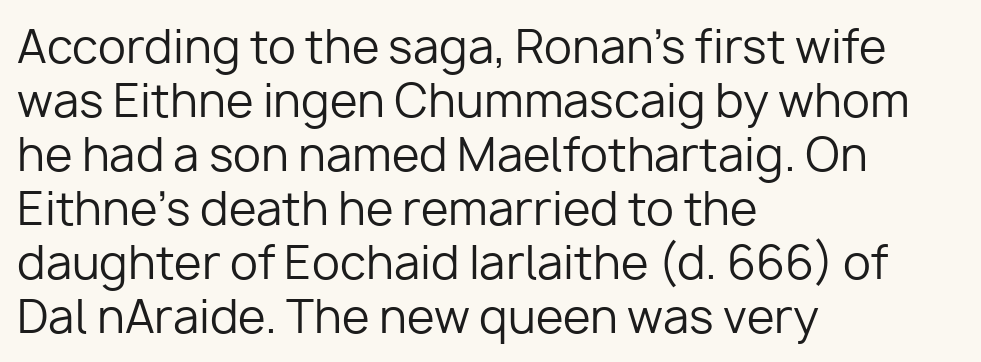
The passage shown is typed in a proportional face where columns would drift. Italic? Not at all — the glyphs are vertical. Note: no serifs on the glyphs. No extra tracking has been applied to these lines. The specimen omits any rule beneath the text block's lines.
